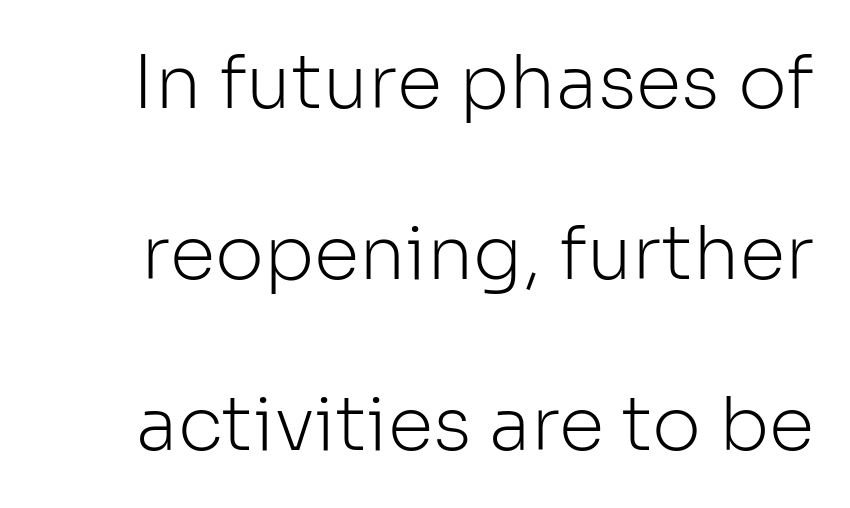
Descenders are the only things crossing below the line. Rendered with straight, roman letterforms. Each stroke keeps to a modest, everyday thickness or less. Leading is clearly above the norm, producing a sparse column. Check where the strokes stop: nothing finishes them off — pure sans.
